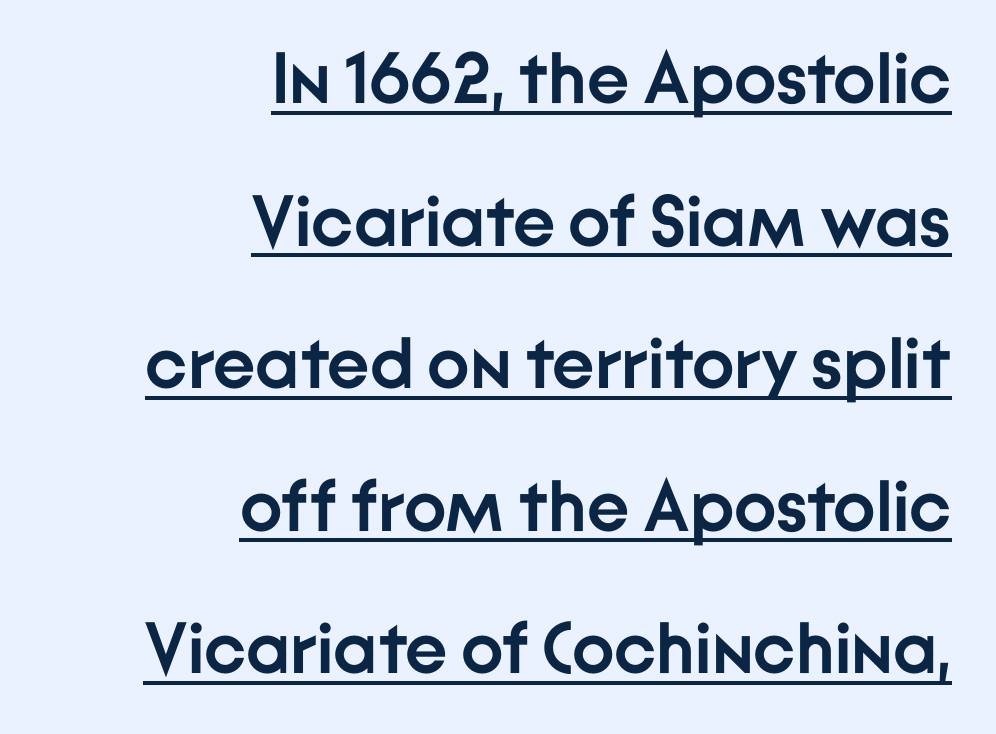
Line ends are locked; line starts wander. This sample uses a sans-serif face. The passage shown stacks its lines with a broad gap. Does the weight exceed regular? Yes, all the way to bold. No extra tracking has been applied to these lines. Each letter keeps its own natural width here, so spacing adapts to shape.
